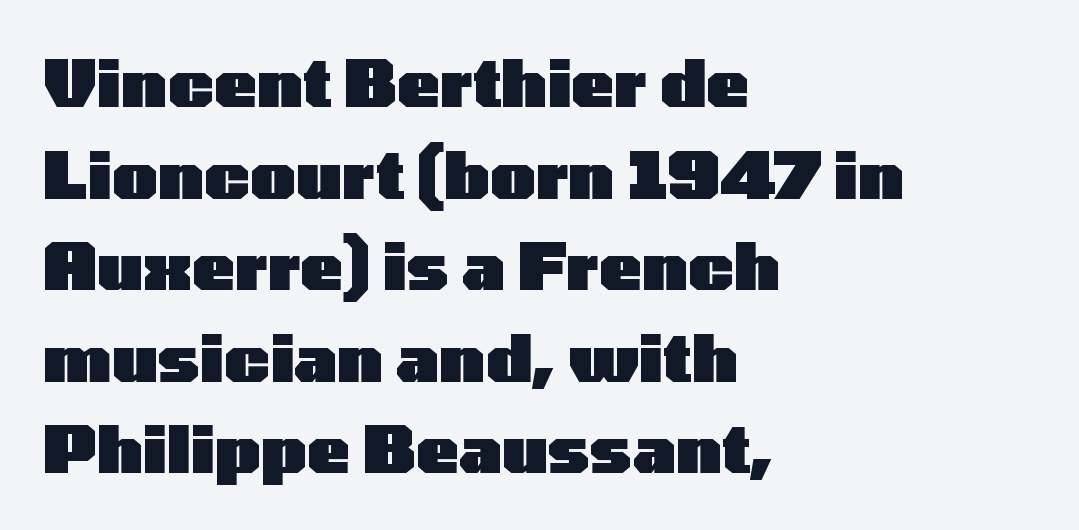
The image shows 64 px heavy, wide sans-serif type, upright; set left-aligned, normal line spacing (1.43x), normal letter spacing, not underlined; low stroke contrast and a medium x-height.
